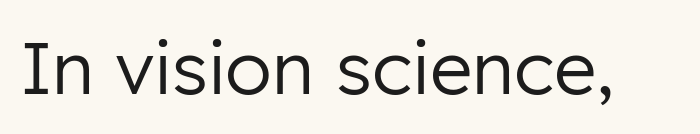
The image shows 73 px regular-weight sans-serif type, upright; set normal letter spacing, not underlined; low stroke contrast and a medium x-height.
